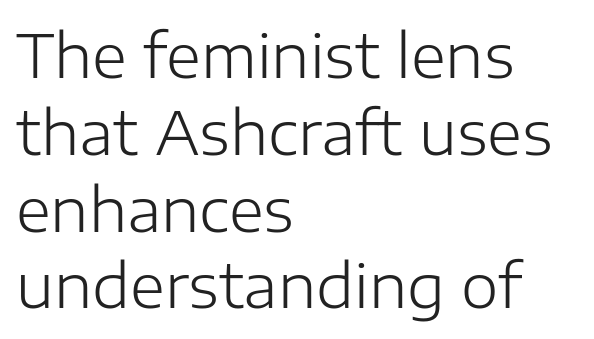
Heft: none added — not bold. Does the lettering tilt? It doesn't — this is upright. A sans-serif font was chosen for this passage. Varying glyph widths throughout — classic text-font behaviour.
